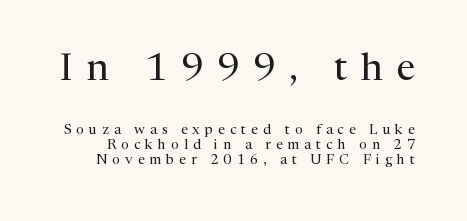
The image shows 38 px regular-weight serif type, upright; set tight line spacing (1.07x), unusually wide letter spacing (+0.36 em), not underlined; the first (top) block is 2.71x larger; medium stroke contrast and a medium x-height.
